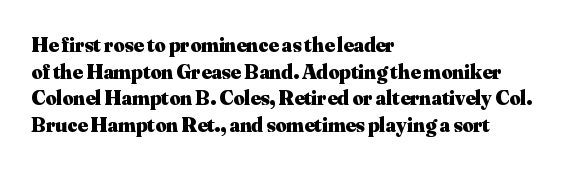
Honestly, the row spacing looks completely unremarkable. Posture: upright roman. Plenty of ink on the page — the face is bold. Typeset ragged right — the left edge is the straight one.
